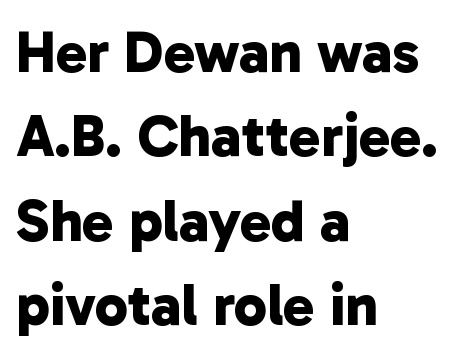
Left-aligned paragraph, ragged on the right. Does the type have serifs? No, each stem ends abruptly. Check the space under the baseline: it is left empty. Short note: letters normally spaced.
